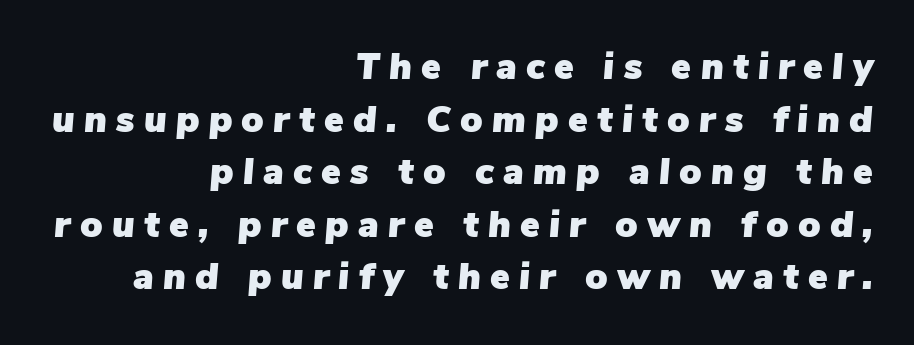
The image shows 37 px text type, italic (leaning right); set right-aligned, normal line spacing (1.42x), unusually wide letter spacing (+0.25 em), not underlined; low stroke contrast and a medium x-height.
